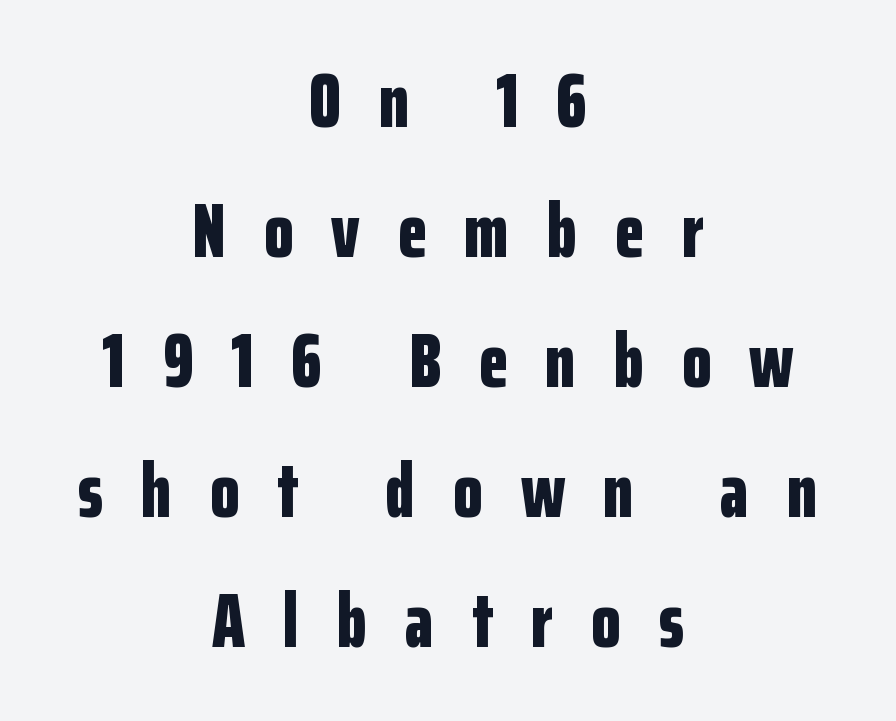
{"serif": "no", "italic": "no", "bold": "yes", "weight": "bold", "width": "condensed", "stroke_contrast": "low", "x_height": "medium", "monospaced": "no", "underline": "no", "align": "center", "line_spacing_ratio": 1.71, "letter_spacing": "wide", "letter_spacing_em": 0.5, "glyph_px": 76}
